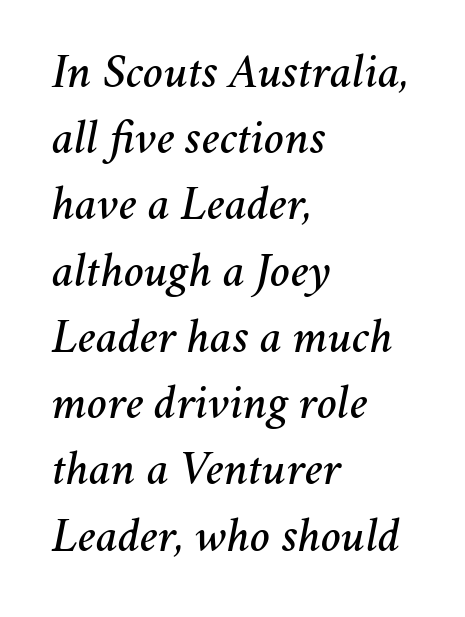
The image shows 48 px text type, italic (leaning right); set left-aligned, normal line spacing (1.38x), normal letter spacing, not underlined; medium stroke contrast and a medium x-height.
